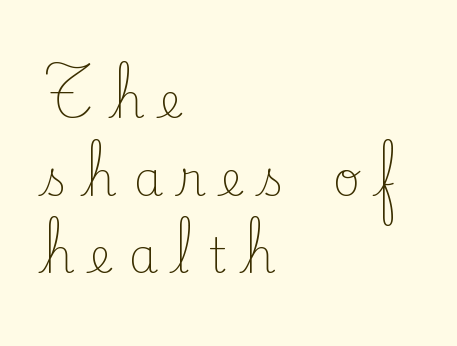
{"serif": "yes", "italic": "no", "bold": "no", "weight": "light", "width": "normal", "stroke_contrast": "low", "x_height": "small", "monospaced": "no", "underline": "no", "align": "left", "line_spacing": "normal", "line_spacing_ratio": 1.65, "letter_spacing": "wide", "letter_spacing_em": 0.35, "glyph_px": 47}
